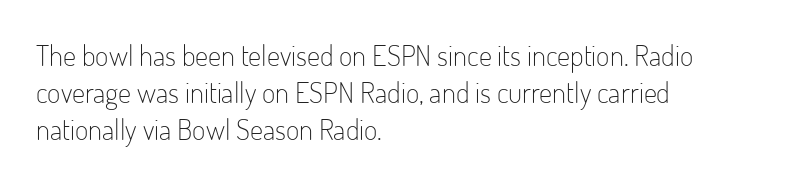
{"serif": "no", "italic": "no", "bold": "no", "weight": "light", "width": "condensed", "stroke_contrast": "low", "x_height": "small", "monospaced": "no", "underline": "no", "align": "left", "line_spacing": "normal", "line_spacing_ratio": 1.27, "letter_spacing": "normal", "letter_spacing_em": 0.0, "glyph_px": 29}
